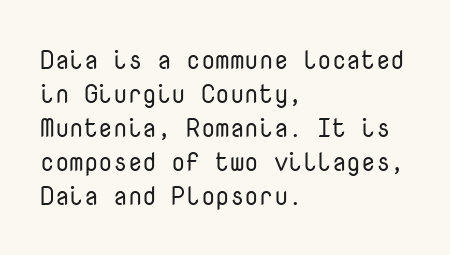
{"italic": "no", "bold": "no", "underline": "no", "align": "left", "line_spacing": "normal", "line_spacing_ratio": 1.31, "letter_spacing": "normal", "letter_spacing_em": 0.0, "glyph_px": 26}
